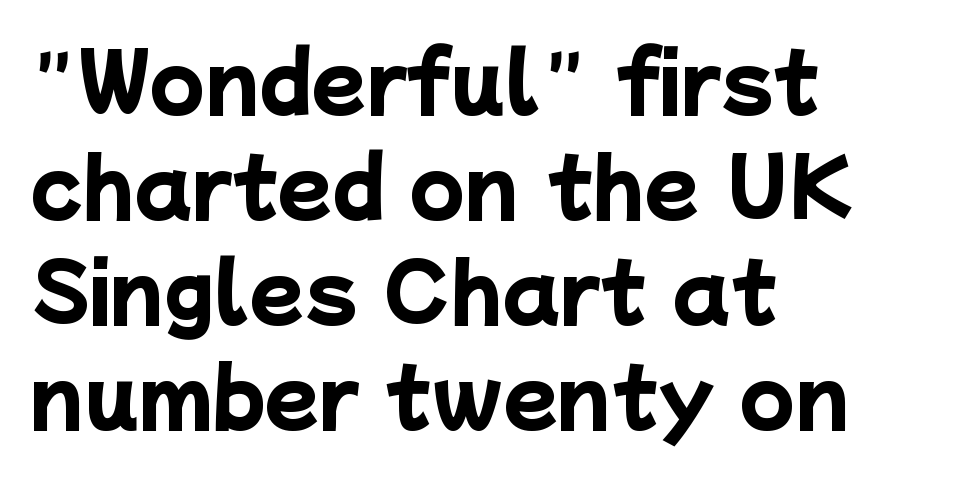
Q: Is the text bold? A: Yes.
Q: Is the typeface a serif or a sans-serif typeface? A: Sans-serif.
Q: Is the text underlined? A: No.
Q: How is the paragraph aligned? A: Left-aligned.
Q: Is the spacing between letters normal or unusually wide? A: Normal.
Q: Is the spacing between lines tight, normal or loose? A: Normal.
Q: Width (condensed, normal, or wide)? A: Normal.
Q: Stroke contrast? A: Low.
Q: x-height? A: Medium.
Q: Monospaced? A: No.
